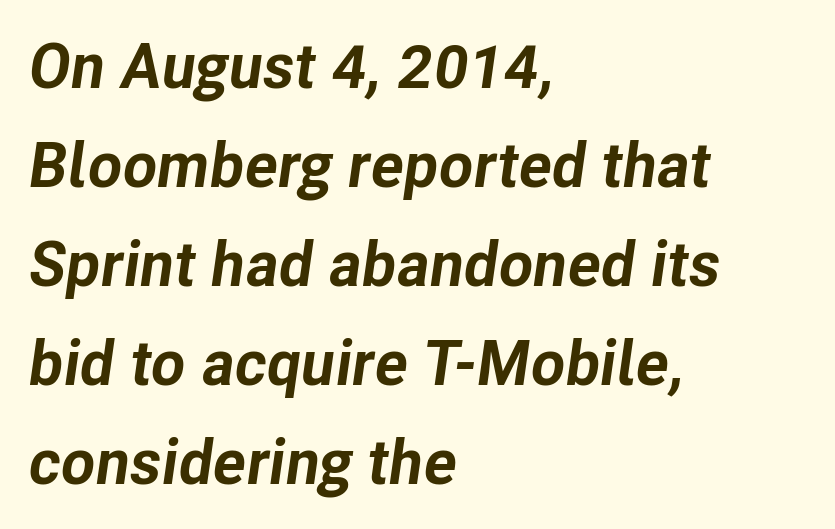
The image shows 63 px bold type, italic (leaning right); set left-aligned, normal line spacing (1.57x), normal letter spacing, not underlined; low stroke contrast and a medium x-height.
